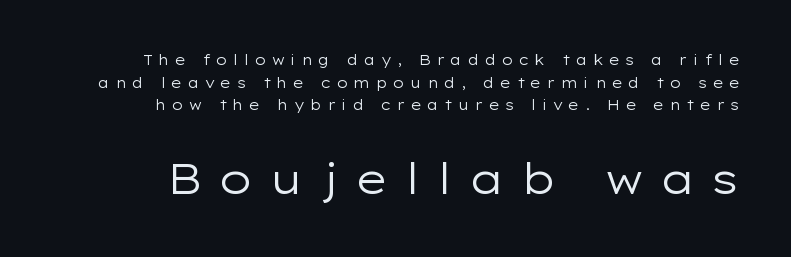
{"serif": "no", "italic": "no", "bold": "no", "weight": "regular", "width": "wide", "stroke_contrast": "low", "x_height": "medium", "monospaced": "no", "underline": "no", "align": "right", "line_spacing": "normal", "line_spacing_ratio": 1.61, "letter_spacing": "wide", "letter_spacing_em": 0.38, "larger_block": "second", "size_ratio": 3.0, "glyph_px": 42}
